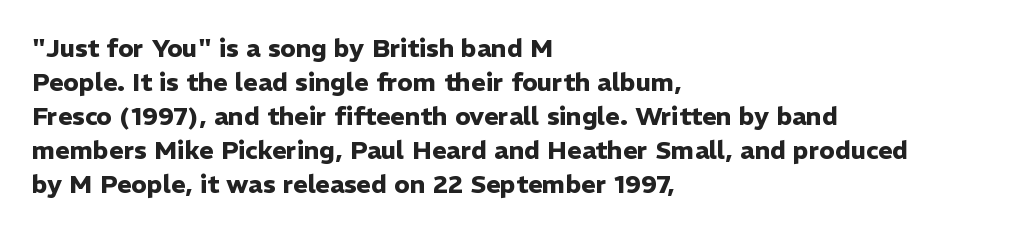
The image shows 25 px bold type, upright; set left-aligned, normal line spacing (1.36x), normal letter spacing, not underlined.
